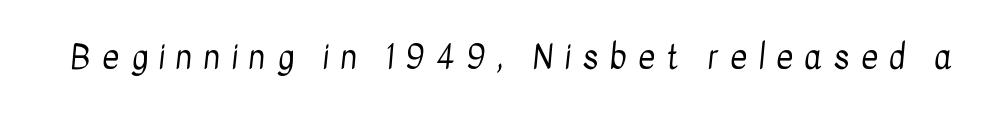
{"serif": "no", "bold": "no", "weight": "regular", "width": "condensed", "stroke_contrast": "low", "x_height": "medium", "monospaced": "no", "underline": "no", "letter_spacing": "wide", "letter_spacing_em": 0.34, "glyph_px": 33}
